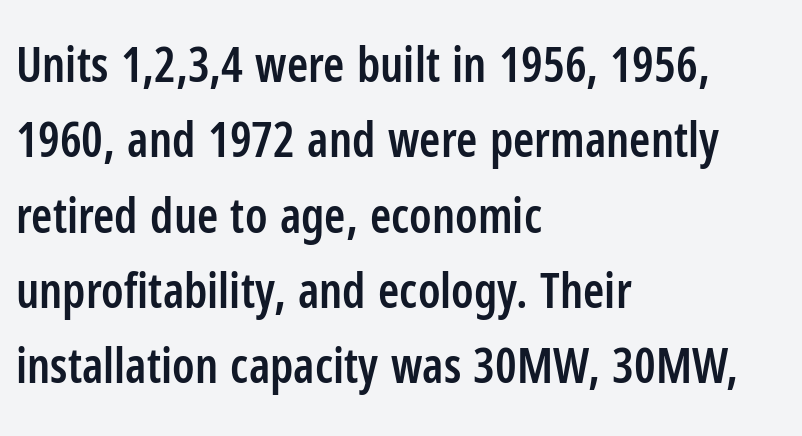
Q: Is the text bold? A: Semi-bold.
Q: Is the text italic (slanted)? A: No, it is upright.
Q: Is the typeface a serif or a sans-serif typeface? A: Sans-serif.
Q: Is the text underlined? A: No.
Q: How is the paragraph aligned? A: Left-aligned.
Q: Is the spacing between letters normal or unusually wide? A: Normal.
Q: Is the spacing between lines tight, normal or loose? A: Normal.
Q: Width (condensed, normal, or wide)? A: Condensed.
Q: Stroke contrast? A: Low.
Q: x-height? A: Medium.
Q: Monospaced? A: No.
